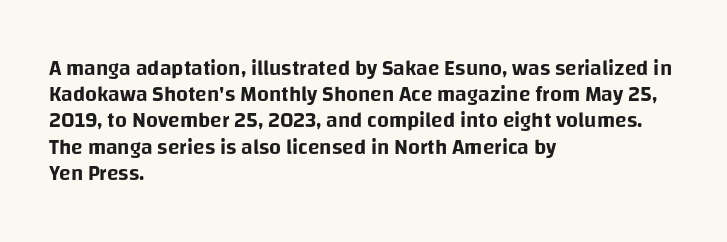
A typesetter would call this leading conventional body-copy spacing. Upright lettering throughout. This rendering uses left alignment, leaving the right contour irregular. The letterforms sit shoulder to shoulder at normal distance. Decoration check: the copy has no underline.
